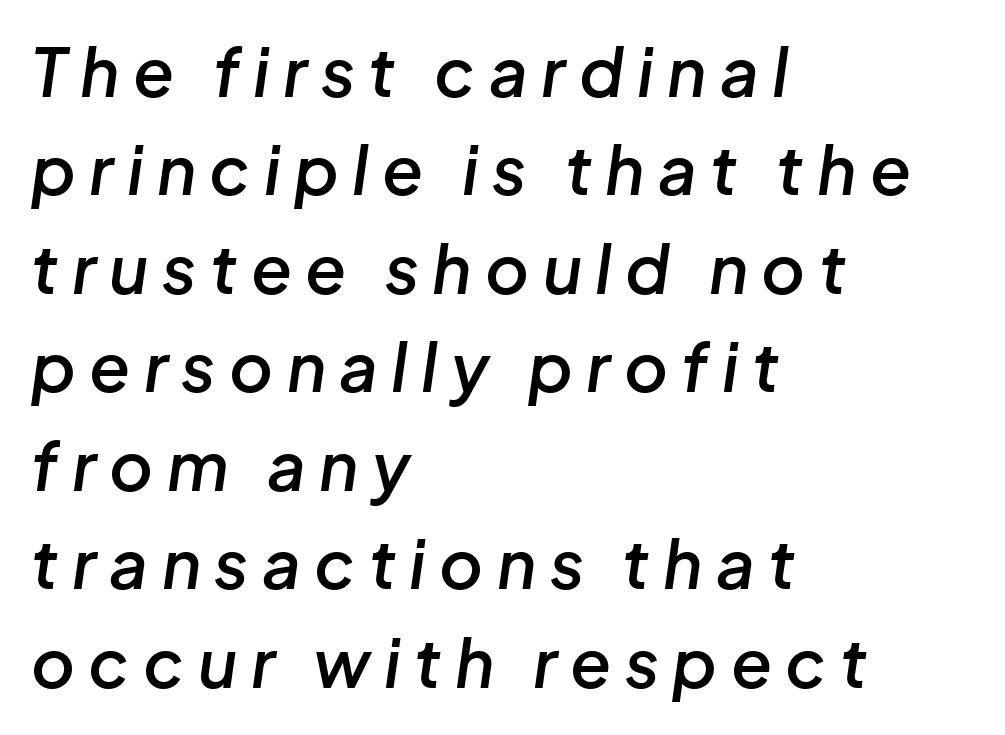
Between one letter and the next there's a generous, obvious gap. The glyphs have the mass of a demibold cut, below bold. Leftover space on each line is placed entirely after the last word. Horizontal bands of white between lines are of average thickness. Would a proofreader flag this as italicized? Yes.
